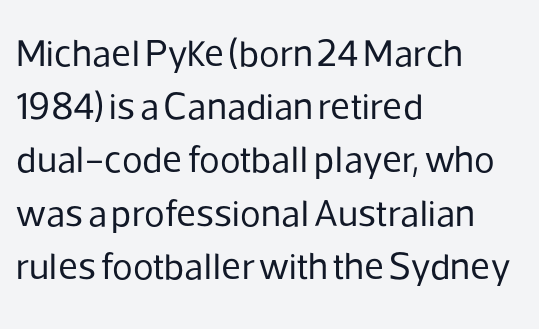
Q: Is the text bold? A: No.
Q: Is the text italic (slanted)? A: No, it is upright.
Q: Is the typeface a serif or a sans-serif typeface? A: Sans-serif.
Q: Is the text underlined? A: No.
Q: How is the paragraph aligned? A: Left-aligned.
Q: Is the spacing between letters normal or unusually wide? A: Normal.
Q: Is the spacing between lines tight, normal or loose? A: Normal.
Q: Width (condensed, normal, or wide)? A: Normal.
Q: Stroke contrast? A: Low.
Q: x-height? A: Medium.
Q: Monospaced? A: No.
